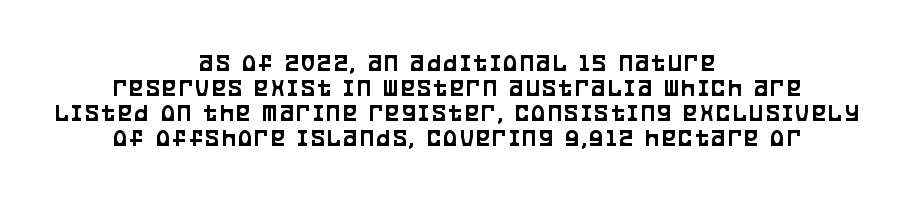
{"italic": "no", "underline": "no", "align": "center", "line_spacing": "tight", "line_spacing_ratio": 1.0, "glyph_px": 25}
